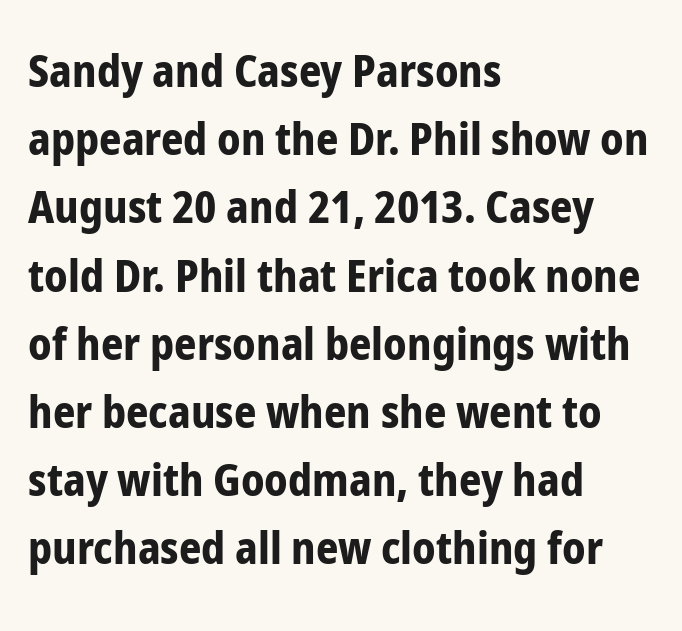
A typesetter would call this proportional, since set widths differ per character. Typographically, this falls in the sans-serif category. If you measured baseline to baseline, you'd find a middling distance. The passage shown has conventional tracking throughout. No word sits above an underline. The typesetting leans heavy: a genuine bold.
